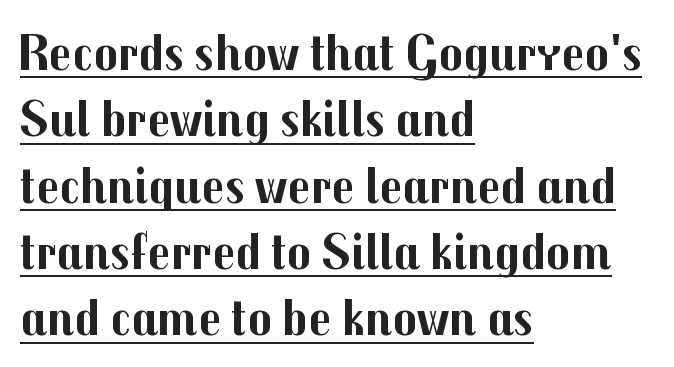
The image shows 51 px bold sans-serif type, upright; set left-aligned, normal line spacing (1.3x), normal letter spacing, underlined; medium stroke contrast and a medium x-height.
